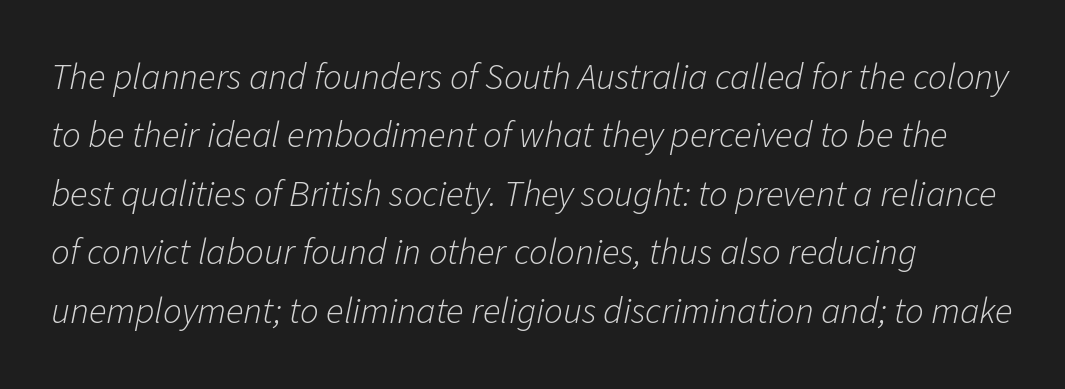
The image shows 37 px light type, italic (leaning right); set left-aligned, normal line spacing (1.58x), normal letter spacing, not underlined; low stroke contrast and a medium x-height.
